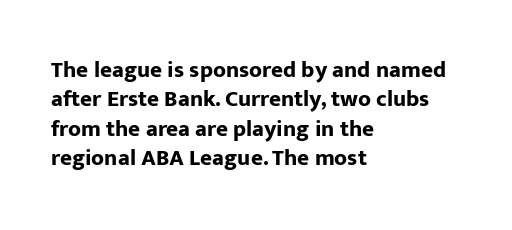
{"italic": "no", "bold": "yes", "underline": "no", "align": "left", "line_spacing": "normal", "line_spacing_ratio": 1.28, "letter_spacing": "normal", "letter_spacing_em": 0.0, "glyph_px": 23}
